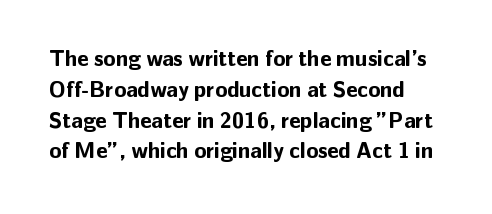
The image shows 22 px bold type, upright; set normal line spacing (1.4x), normal letter spacing, not underlined.
